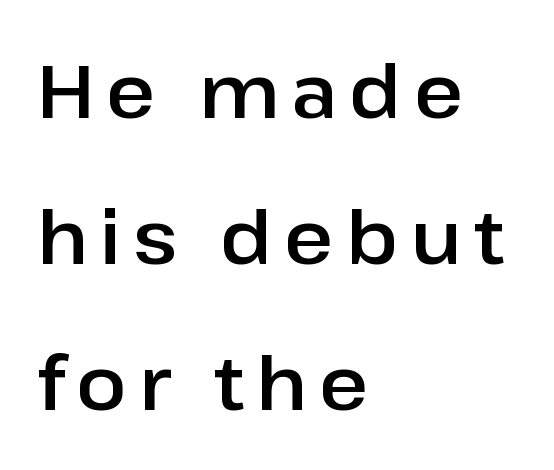
{"serif": "no", "italic": "no", "width": "normal", "stroke_contrast": "low", "x_height": "medium", "monospaced": "no", "underline": "no", "align": "left", "line_spacing": "loose", "line_spacing_ratio": 1.95, "glyph_px": 75}
